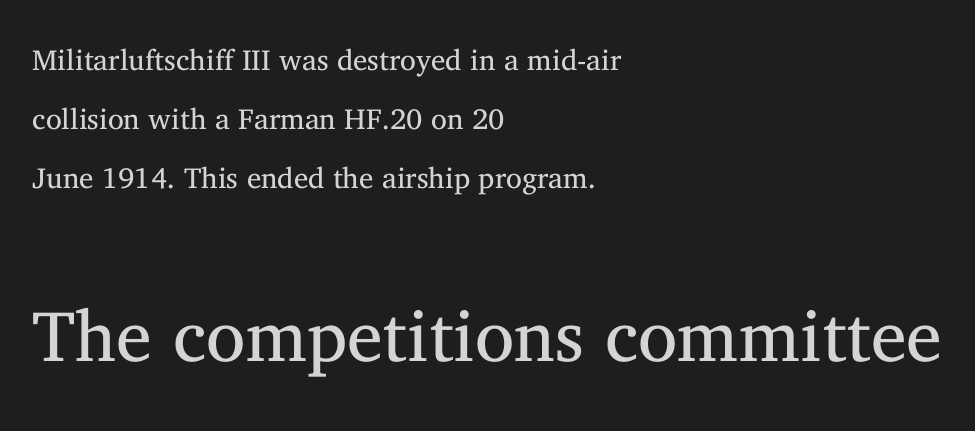
{"serif": "yes", "italic": "no", "bold": "no", "weight": "regular", "width": "normal", "stroke_contrast": "medium", "x_height": "medium", "monospaced": "no", "underline": "no", "align": "left", "line_spacing": "loose", "line_spacing_ratio": 2.04, "letter_spacing": "normal", "letter_spacing_em": 0.0, "larger_block": "second", "size_ratio": 2.48, "glyph_px": 72}
